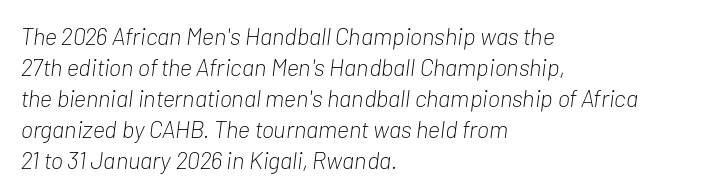
Q: Is the text bold? A: No.
Q: Is the text italic (slanted)? A: Yes, it leans right by about 7 degrees.
Q: Is the text underlined? A: No.
Q: How is the paragraph aligned? A: Left-aligned.
Q: Is the spacing between letters normal or unusually wide? A: Normal.
Q: Is the spacing between lines tight, normal or loose? A: Normal.
